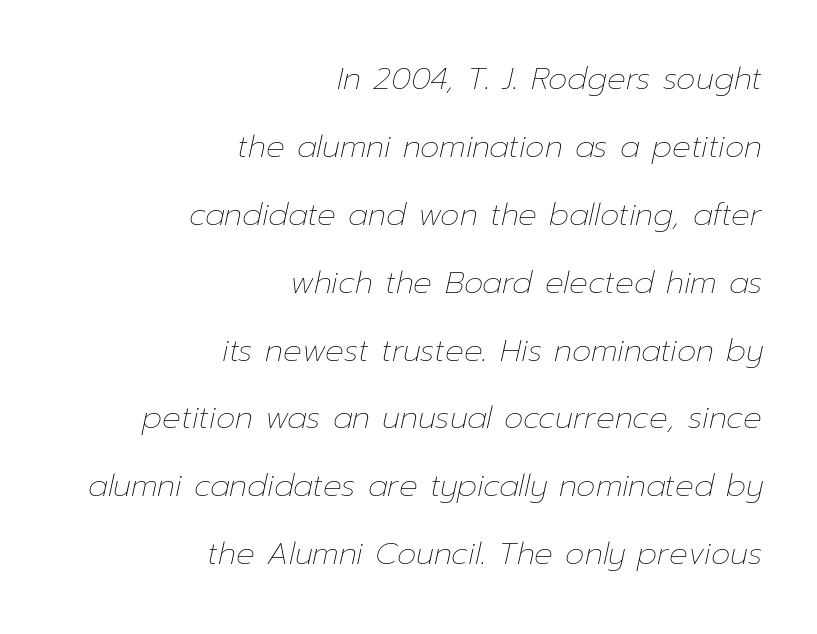
The image shows 31 px thin type, italic (leaning right); set right-aligned, loose line spacing (2.19x), normal letter spacing, not underlined; low stroke contrast and a medium x-height.
